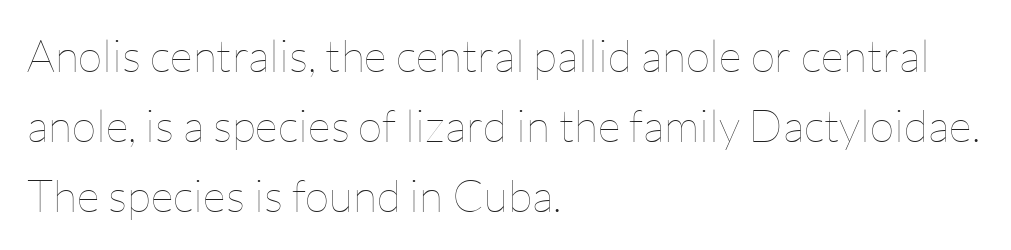
Q: Is the text bold? A: No.
Q: Is the text italic (slanted)? A: No, it is upright.
Q: Is the text underlined? A: No.
Q: How is the paragraph aligned? A: Left-aligned.
Q: Is the spacing between letters normal or unusually wide? A: Normal.
Q: Is the spacing between lines tight, normal or loose? A: Normal.
Q: Width (condensed, normal, or wide)? A: Normal.
Q: Stroke contrast? A: Low.
Q: x-height? A: Medium.
Q: Monospaced? A: No.
